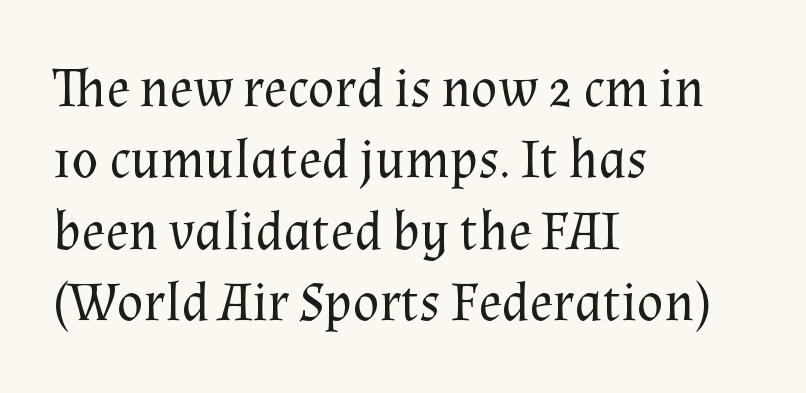
Descenders hang freely into open space. The passage shown is typed in a proportional face where columns would drift. The passage shown is not bold in any degree. Visually the block forms a straight wall on the left and a jagged coastline on the right.
